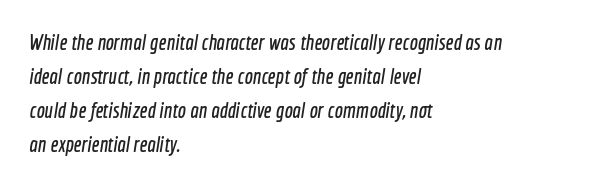
The image shows 22 px text type; set left-aligned, normal line spacing (1.54x), normal letter spacing, not underlined.
